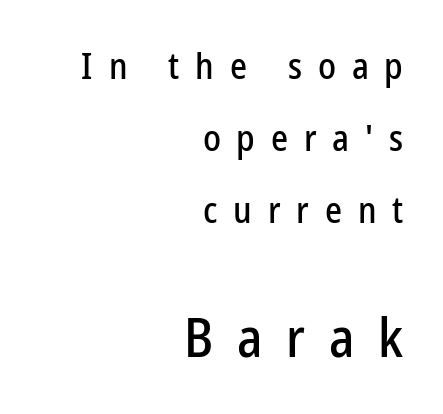
The image shows 54 px condensed sans-serif type, upright; set right-aligned, loose line spacing (2.0x), unusually wide letter spacing (+0.44 em), not underlined; the second (bottom) block is 1.5x larger; low stroke contrast and a medium x-height.
